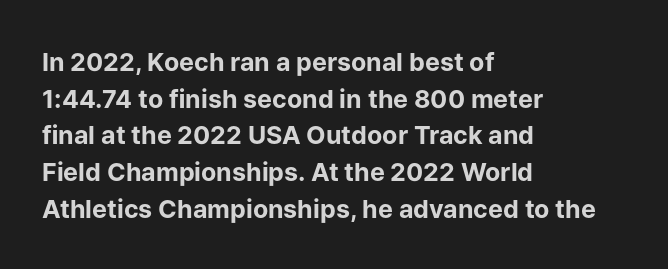
Compared with an ordinary text face, these strokes are far heavier — a full bold. Tall strokes in this sample are plumb rather than angled. Reading down the block, your eye returns to a fixed left position each line. The space directly below the letters is spotless. Leading matches the norm, producing a regular column. The type is set solid horizontally, with unmodified tracking.
